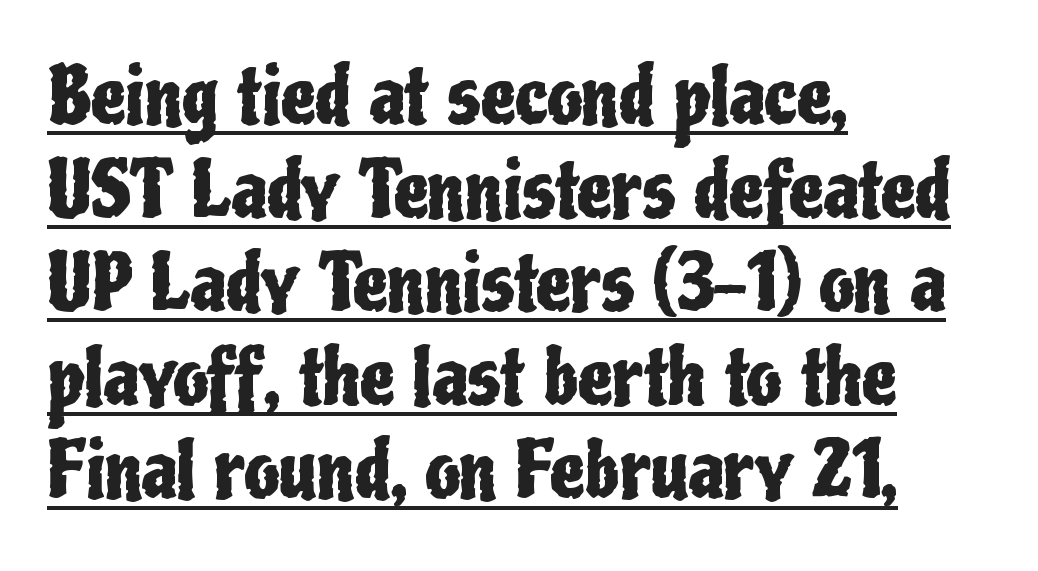
The image shows 78 px condensed sans-serif type, upright; set left-aligned, line spacing 1.2x, normal letter spacing, underlined; low stroke contrast and a medium x-height.
